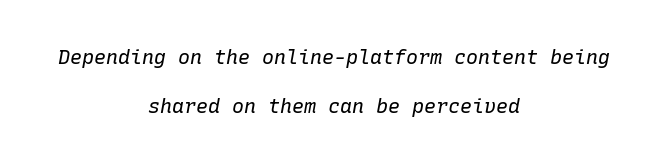
Q: Is the text bold? A: No.
Q: Is the text italic (slanted)? A: Yes, it leans right by about 10 degrees.
Q: Is the text underlined? A: No.
Q: How is the paragraph aligned? A: Centered.
Q: Is the spacing between letters normal or unusually wide? A: Normal.
Q: Is the spacing between lines tight, normal or loose? A: Loose.
